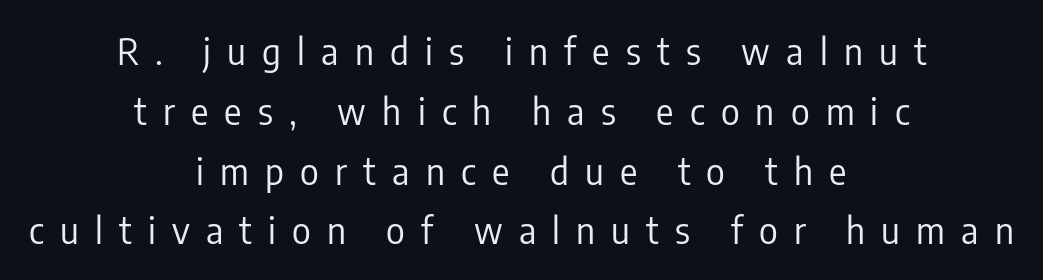
Q: Is the text bold? A: No.
Q: Is the text italic (slanted)? A: No, it is upright.
Q: Is the typeface a serif or a sans-serif typeface? A: Sans-serif.
Q: Is the text underlined? A: No.
Q: How is the paragraph aligned? A: Centered.
Q: Is the spacing between letters normal or unusually wide? A: Unusually wide.
Q: Is the spacing between lines tight, normal or loose? A: Normal.
Q: Width (condensed, normal, or wide)? A: Condensed.
Q: Stroke contrast? A: Low.
Q: x-height? A: Medium.
Q: Monospaced? A: No.
